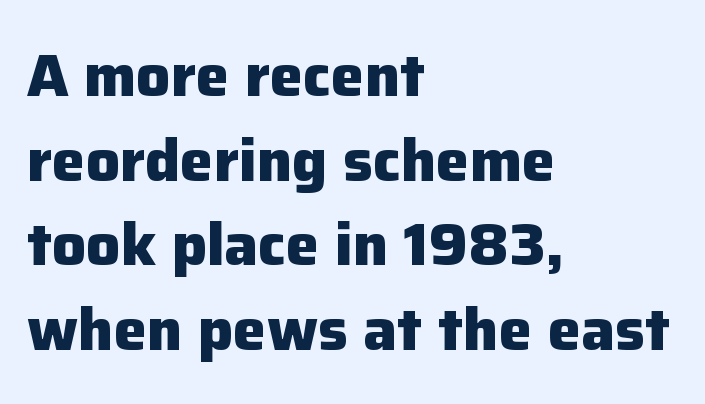
Q: Is the text bold? A: Yes.
Q: Is the text italic (slanted)? A: No, it is upright.
Q: Is the typeface a serif or a sans-serif typeface? A: Sans-serif.
Q: Is the text underlined? A: No.
Q: How is the paragraph aligned? A: Left-aligned.
Q: Is the spacing between letters normal or unusually wide? A: Normal.
Q: Is the spacing between lines tight, normal or loose? A: Normal.
Q: Width (condensed, normal, or wide)? A: Normal.
Q: Stroke contrast? A: Low.
Q: x-height? A: Medium.
Q: Monospaced? A: No.
